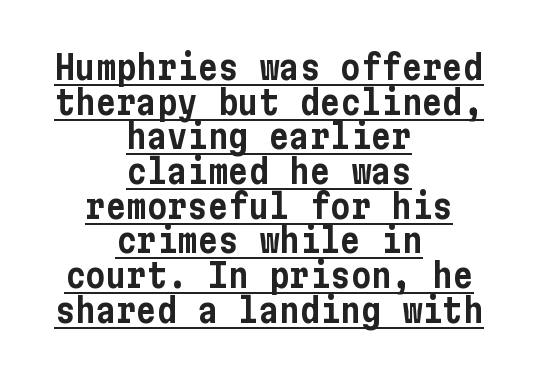
{"serif": "no", "italic": "no", "width": "condensed", "stroke_contrast": "low", "x_height": "medium", "underline": "yes", "align": "center", "line_spacing": "tight", "line_spacing_ratio": 1.02, "letter_spacing": "normal", "letter_spacing_em": 0.0, "glyph_px": 34}
